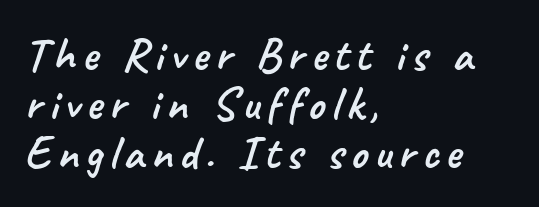
Note: no serifs on the glyphs. The leading is snug, giving the passage a crowded texture. No word sits above an underline. Proportional: the letters do not fall into vertical columns. Leftover space on each line is placed entirely after the last word.
